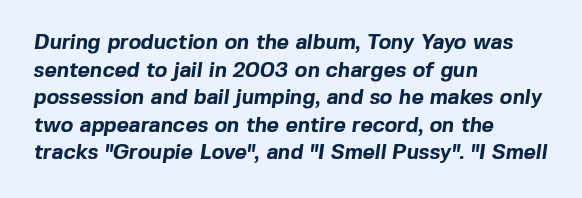
Q: Is the text bold? A: Yes.
Q: Is the text underlined? A: No.
Q: How is the paragraph aligned? A: Left-aligned.
Q: Is the spacing between letters normal or unusually wide? A: Normal.
Q: Is the spacing between lines tight, normal or loose? A: Normal.
